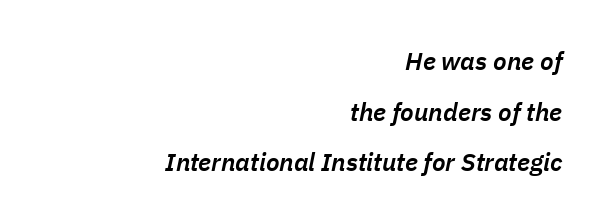
Q: Is the text bold? A: Semi-bold.
Q: Is the text italic (slanted)? A: Yes, it leans right by about 11 degrees.
Q: Is the text underlined? A: No.
Q: How is the paragraph aligned? A: Right-aligned.
Q: Is the spacing between letters normal or unusually wide? A: Normal.
Q: Is the spacing between lines tight, normal or loose? A: Loose.
